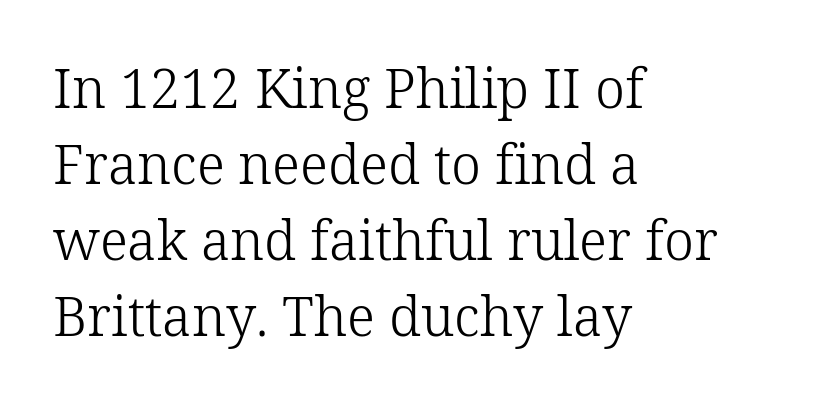
{"serif": "yes", "italic": "no", "bold": "no", "weight": "light", "width": "normal", "stroke_contrast": "low", "x_height": "medium", "monospaced": "no", "underline": "no", "align": "left", "line_spacing": "normal", "line_spacing_ratio": 1.41, "letter_spacing": "normal", "letter_spacing_em": 0.0, "glyph_px": 54}
